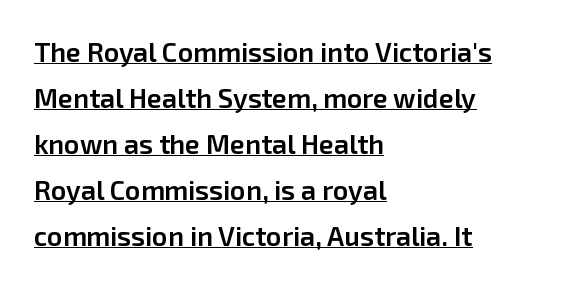
The image shows 27 px text type, upright; set left-aligned, normal line spacing (1.7x), normal letter spacing, underlined.
